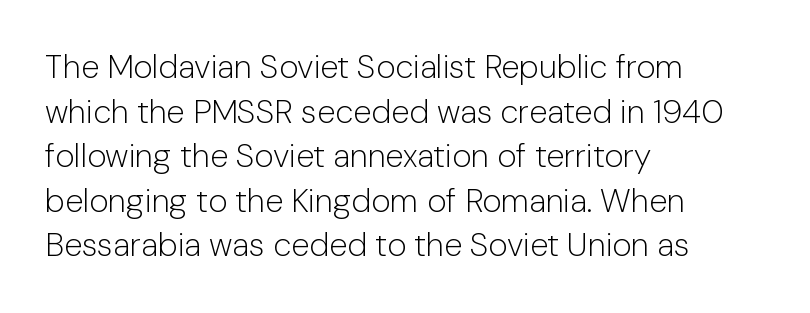
Q: Is the text bold? A: No.
Q: Is the text italic (slanted)? A: No, it is upright.
Q: Is the typeface a serif or a sans-serif typeface? A: Sans-serif.
Q: Is the text underlined? A: No.
Q: How is the paragraph aligned? A: Left-aligned.
Q: Is the spacing between letters normal or unusually wide? A: Normal.
Q: Is the spacing between lines tight, normal or loose? A: Normal.
Q: Width (condensed, normal, or wide)? A: Normal.
Q: Stroke contrast? A: Low.
Q: x-height? A: Medium.
Q: Monospaced? A: No.
